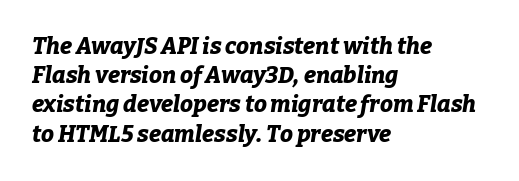
Q: Is the text bold? A: Yes.
Q: Is the text italic (slanted)? A: Yes, it leans right by about 9 degrees.
Q: Is the text underlined? A: No.
Q: How is the paragraph aligned? A: Left-aligned.
Q: Is the spacing between letters normal or unusually wide? A: Normal.
Q: Is the spacing between lines tight, normal or loose? A: Normal.
